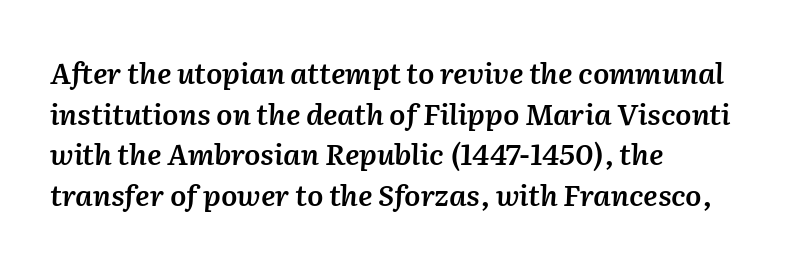
No extra tracking has been applied to these lines. The area under the type is left untouched. This sample has the flowing, uneven cadence of proportional lettering. Every row of glyphs begins at an identical x-position on the left. Slanted lettering throughout.
